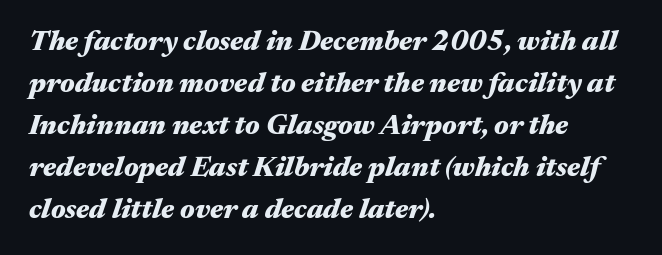
{"italic": "yes", "lean": "right", "slant_degrees": 17, "bold": "yes", "weight": "heavy", "width": "wide", "stroke_contrast": "medium", "x_height": "medium", "monospaced": "no", "underline": "no", "align": "left", "line_spacing": "normal", "line_spacing_ratio": 1.5, "letter_spacing": "normal", "letter_spacing_em": 0.0, "glyph_px": 28}
